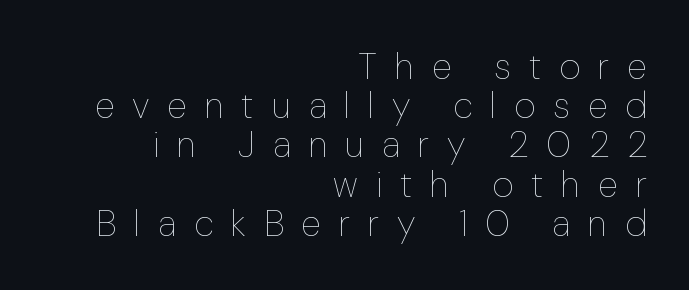
Q: Is the text bold? A: No.
Q: Is the text italic (slanted)? A: No, it is upright.
Q: Is the text underlined? A: No.
Q: How is the paragraph aligned? A: Right-aligned.
Q: Is the spacing between letters normal or unusually wide? A: Unusually wide.
Q: Is the spacing between lines tight, normal or loose? A: Tight.
Q: Width (condensed, normal, or wide)? A: Normal.
Q: Stroke contrast? A: Low.
Q: x-height? A: Medium.
Q: Monospaced? A: No.
